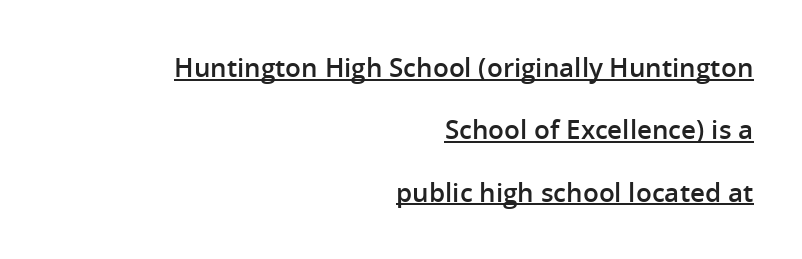
The image shows 26 px text type, upright; set right-aligned, loose line spacing (2.4x), normal letter spacing, underlined.
